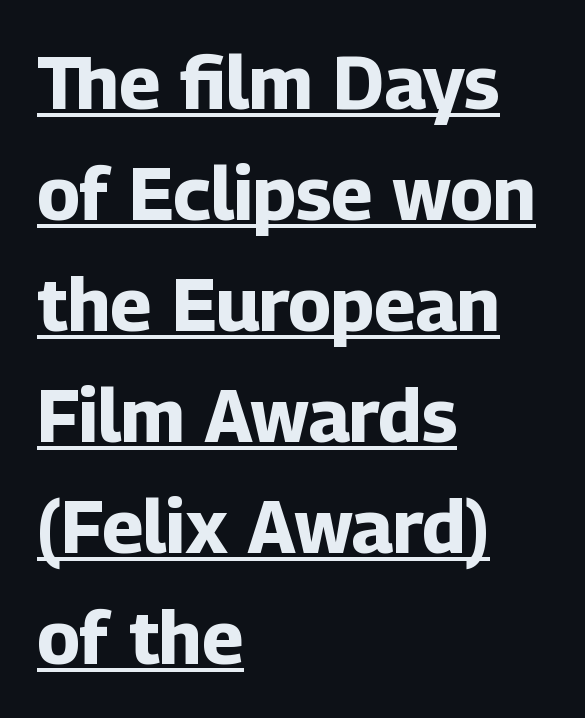
Q: Is the text bold? A: Yes.
Q: Is the text italic (slanted)? A: No, it is upright.
Q: Is the typeface a serif or a sans-serif typeface? A: Sans-serif.
Q: Is the text underlined? A: Yes.
Q: How is the paragraph aligned? A: Left-aligned.
Q: Is the spacing between letters normal or unusually wide? A: Normal.
Q: Is the spacing between lines tight, normal or loose? A: Normal.
Q: Width (condensed, normal, or wide)? A: Normal.
Q: Stroke contrast? A: Low.
Q: x-height? A: Medium.
Q: Monospaced? A: No.
